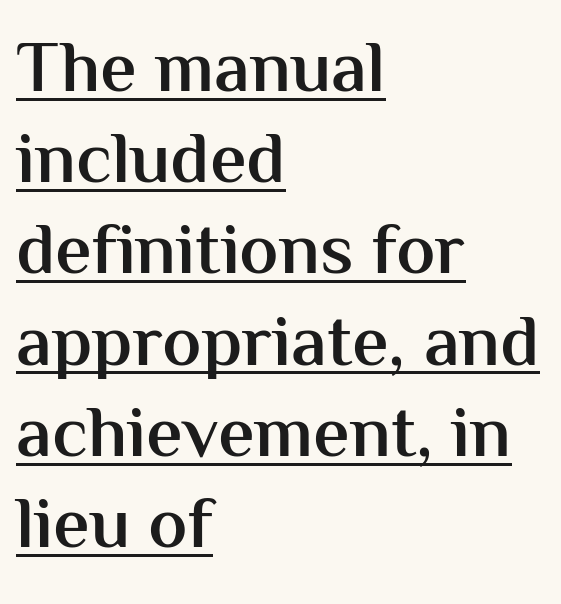
Q: Is the text bold? A: Semi-bold.
Q: Is the text italic (slanted)? A: No, it is upright.
Q: Is the typeface a serif or a sans-serif typeface? A: Sans-serif.
Q: Is the text underlined? A: Yes.
Q: How is the paragraph aligned? A: Left-aligned.
Q: Is the spacing between letters normal or unusually wide? A: Normal.
Q: Is the spacing between lines tight, normal or loose? A: Normal.
Q: Width (condensed, normal, or wide)? A: Normal.
Q: Stroke contrast? A: Medium.
Q: x-height? A: Medium.
Q: Monospaced? A: No.
